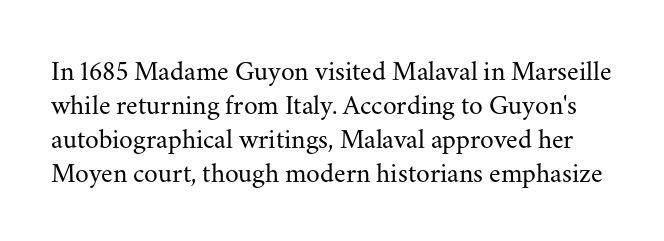
Varying glyph widths throughout — classic text-font behaviour. Vertical stems look standard width or narrower in stroke. Clear beneath every line of the passage. Check where the strokes stop: tiny serifs finish them off.
